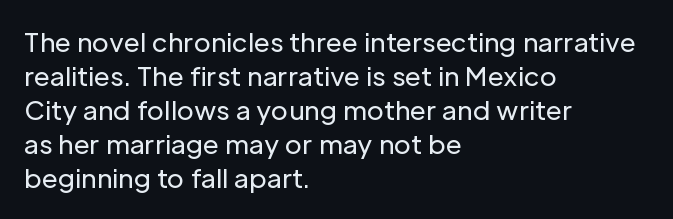
Descenders are the only things crossing below the line. All the whitespace from short lines collects on the right. Characters remain perfectly vertical along every line. The letters sit at their default tracking, neither squeezed nor spread.
